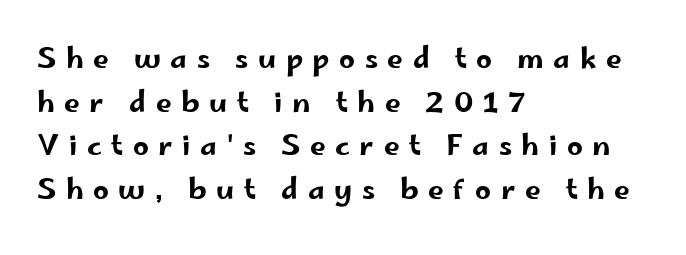
The image shows 28 px wide sans-serif type, upright; set left-aligned, normal line spacing (1.56x), unusually wide letter spacing (+0.34 em), not underlined; low stroke contrast and a small x-height.
